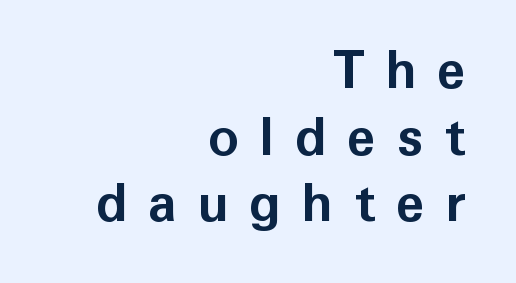
Descenders are the only things crossing below the line. The rag falls on the left side of this text block. Character widths vary here, with narrow letters taking less room than wide ones. The face used here has the dense, thick strokes of a bold.
